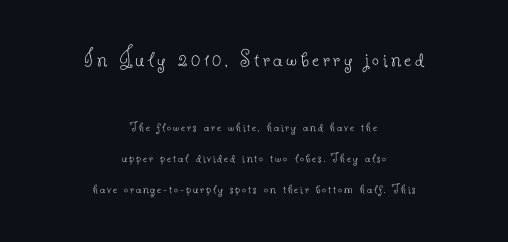
The image shows 25 px text type, upright; set centered, loose line spacing (2.21x), not underlined; the first (top) block is 1.79x larger.
